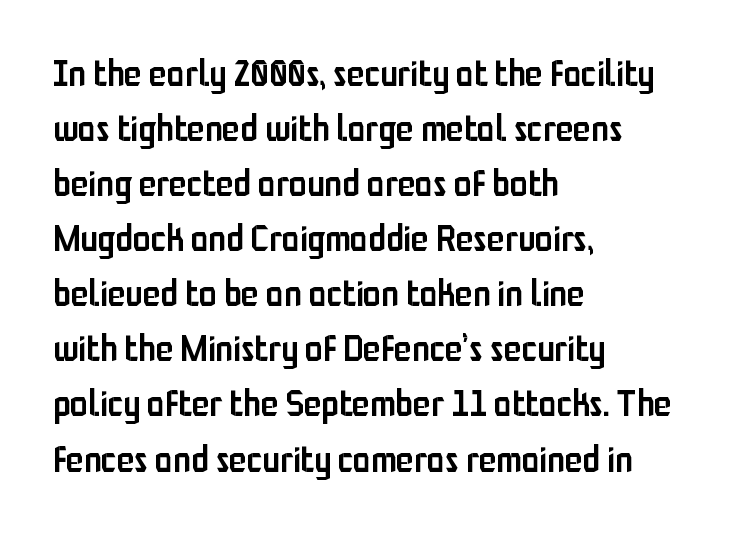
A typesetter would call this proportional, since set widths differ per character. Posture: vertical. The block of text has a typical density, with ordinary space between rows. In terms of weight, the rendering is demibold, just under bold. The letters carry no serifs — their stems end cleanly without finishing strokes.
